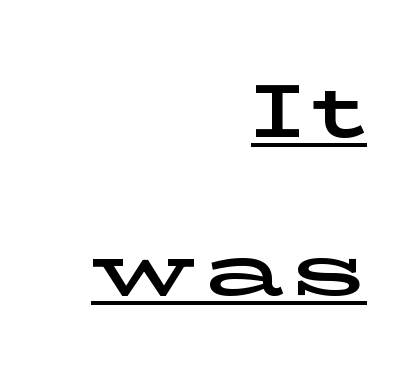
{"serif": "yes", "italic": "no", "width": "wide", "stroke_contrast": "low", "x_height": "medium", "monospaced": "no", "underline": "yes", "align": "right", "line_spacing": "loose", "line_spacing_ratio": 2.05, "glyph_px": 77}
